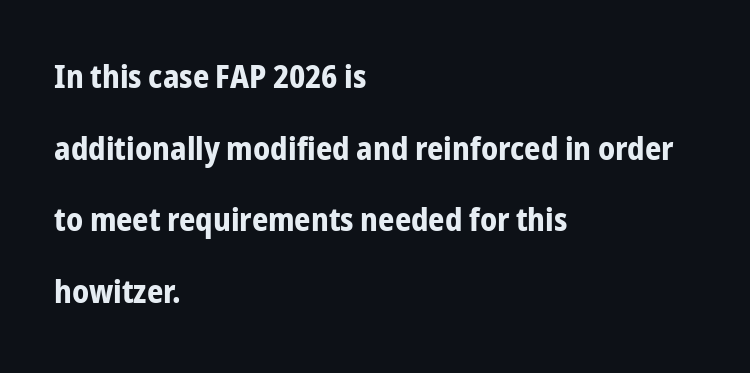
The image shows 32 px bold, condensed sans-serif type, upright; set left-aligned, loose line spacing (2.24x), normal letter spacing, not underlined; low stroke contrast and a medium x-height.
